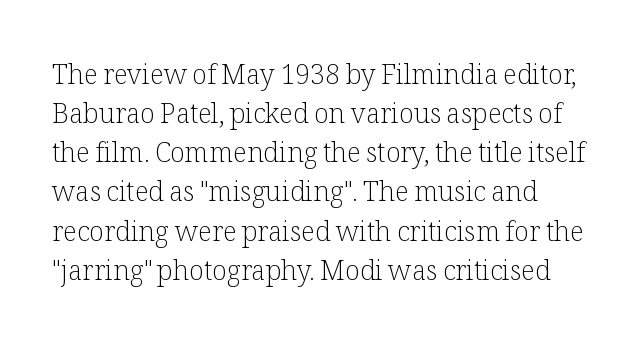
Q: Is the text bold? A: No.
Q: Is the text italic (slanted)? A: No, it is upright.
Q: Is the text underlined? A: No.
Q: Is the spacing between letters normal or unusually wide? A: Normal.
Q: Is the spacing between lines tight, normal or loose? A: Normal.
